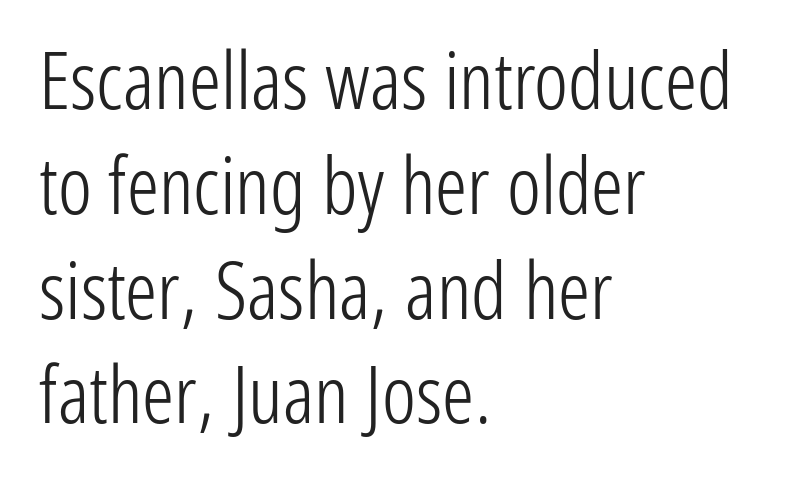
The image shows 80 px light, condensed sans-serif type, upright; set left-aligned, normal line spacing (1.31x), normal letter spacing, not underlined; low stroke contrast and a medium x-height.
